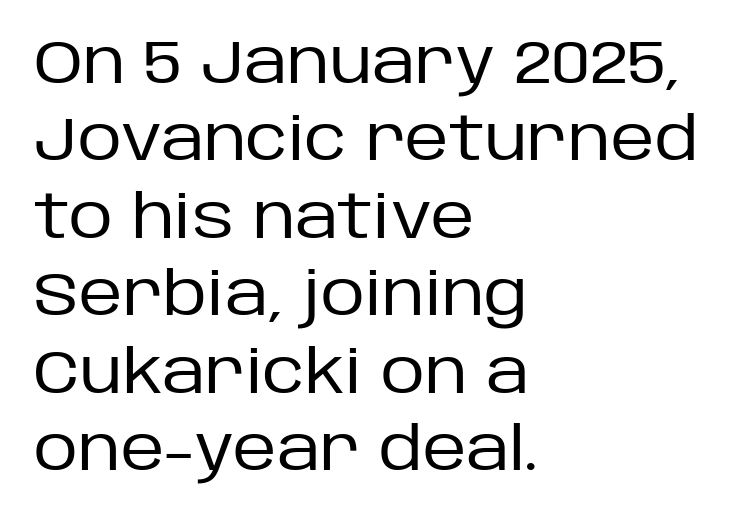
The image shows 61 px regular-weight sans-serif type, upright; set left-aligned, normal line spacing (1.27x), normal letter spacing, not underlined; low stroke contrast and a large x-height.
